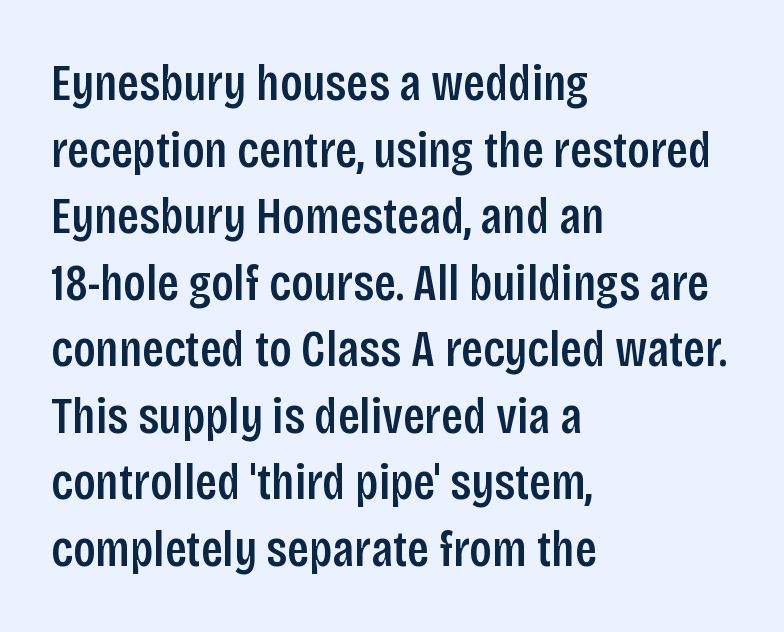
{"serif": "no", "italic": "no", "bold": "semi", "weight": "semibold", "width": "condensed", "stroke_contrast": "low", "x_height": "large", "monospaced": "no", "underline": "no", "align": "left", "line_spacing": "normal", "line_spacing_ratio": 1.28, "letter_spacing": "normal", "letter_spacing_em": 0.0, "glyph_px": 52}
